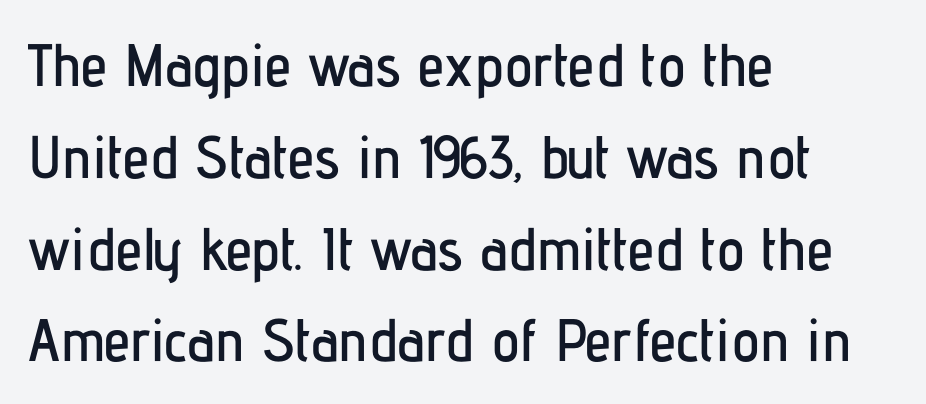
{"serif": "no", "italic": "no", "width": "condensed", "stroke_contrast": "low", "x_height": "medium", "monospaced": "no", "underline": "no", "align": "left", "line_spacing": "normal", "line_spacing_ratio": 1.53, "letter_spacing": "normal", "letter_spacing_em": 0.0, "glyph_px": 60}
